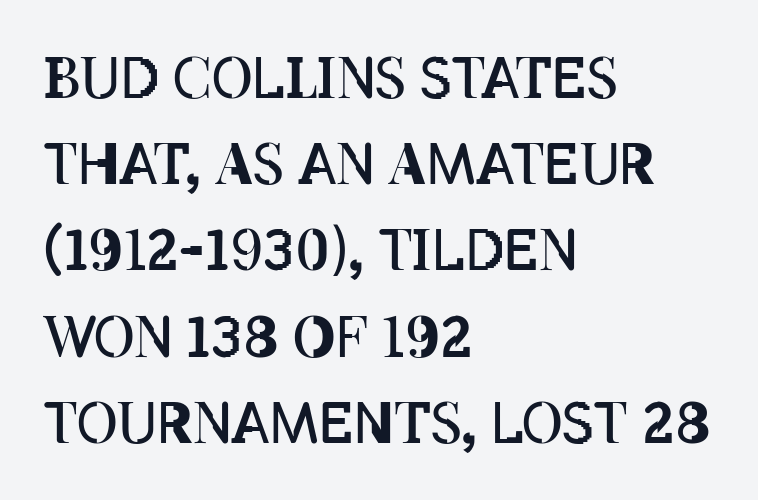
The type is set solid horizontally, with unmodified tracking. The strip under each line holds only bare page. No heavy texture on the line: the type isn't bold. A typesetter would call this proportional, since set widths differ per character.
